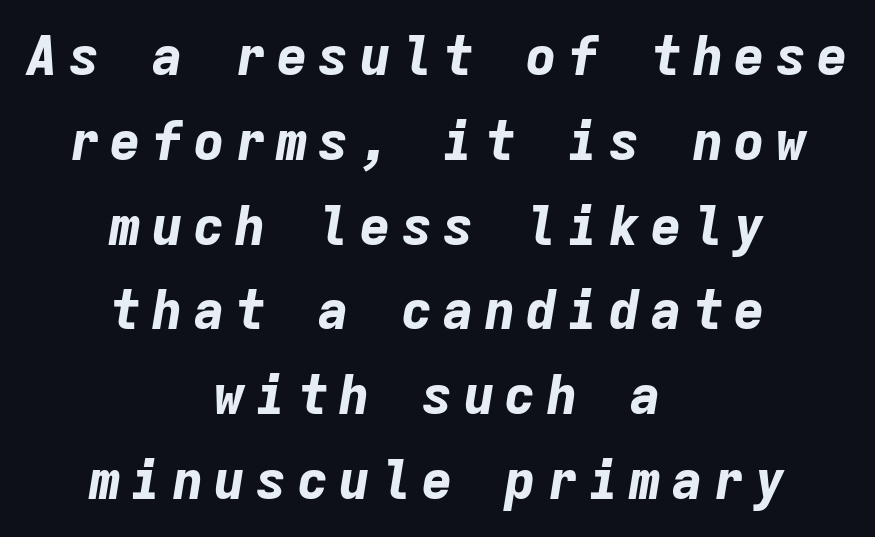
The image shows 54 px bold type, italic (leaning right), monospaced; set centered, normal line spacing (1.57x), not underlined; low stroke contrast and a medium x-height.
